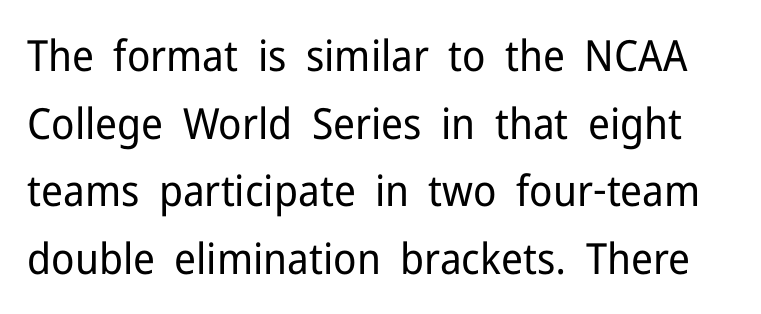
Look at the bottom of the vertical strokes: they stop flat, with no serifs. No italicization has been applied; the sample stays upright. The letters advance in unequal steps, a hallmark of proportional type. Ink coverage per letter is moderate at most. The rows are spaced the way most documents space them. The area under the type is left untouched.
